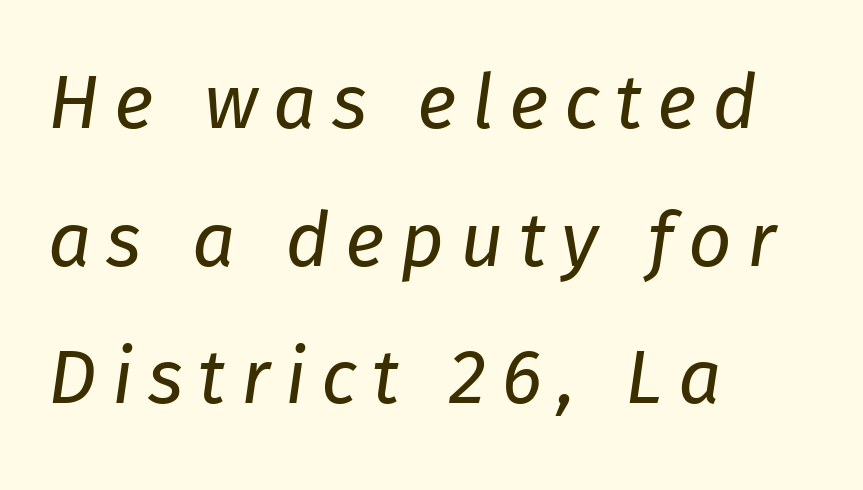
The text carries the slant typical of an italic or oblique font. Descender tails drop into unmarked territory. Do the characters align in a grid? No, the font is proportional. Stroke mass is kept to a normal reading level or below. A student would call this left alignment; a typographer would say flush left, rag right.
